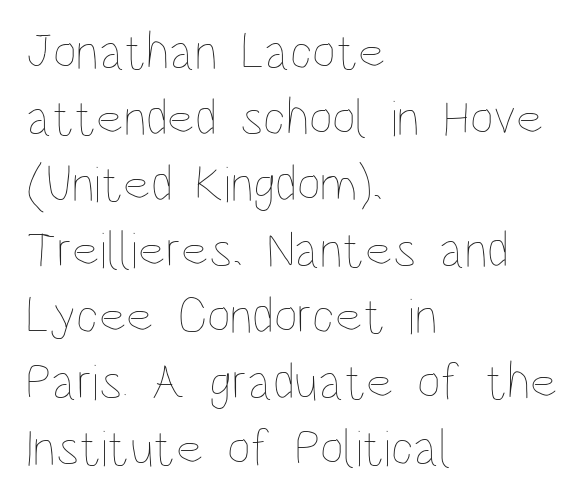
The specimen omits any rule beneath the text block's lines. Stroke thickness stays within the range of a standard reading face or lighter. Is there any slant? The stems are plumb. The letters advance in unequal steps, a hallmark of proportional type. Vertically, the passage feels balanced, rows spaced as you'd expect. Look at the tracking — it's just the regular setting, nothing added.
